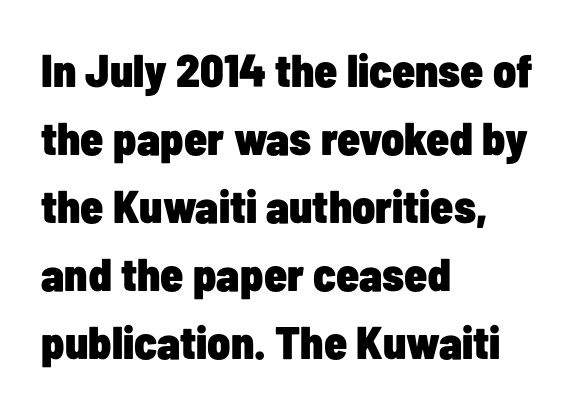
Serifs: no, the terminals of the letterforms are clean. Is the type bold? Yes — the strokes are clearly thick and heavy. Students, note that the glyphs here touch the page at normal intervals. Letters rest on an invisible, unmarked baseline.
